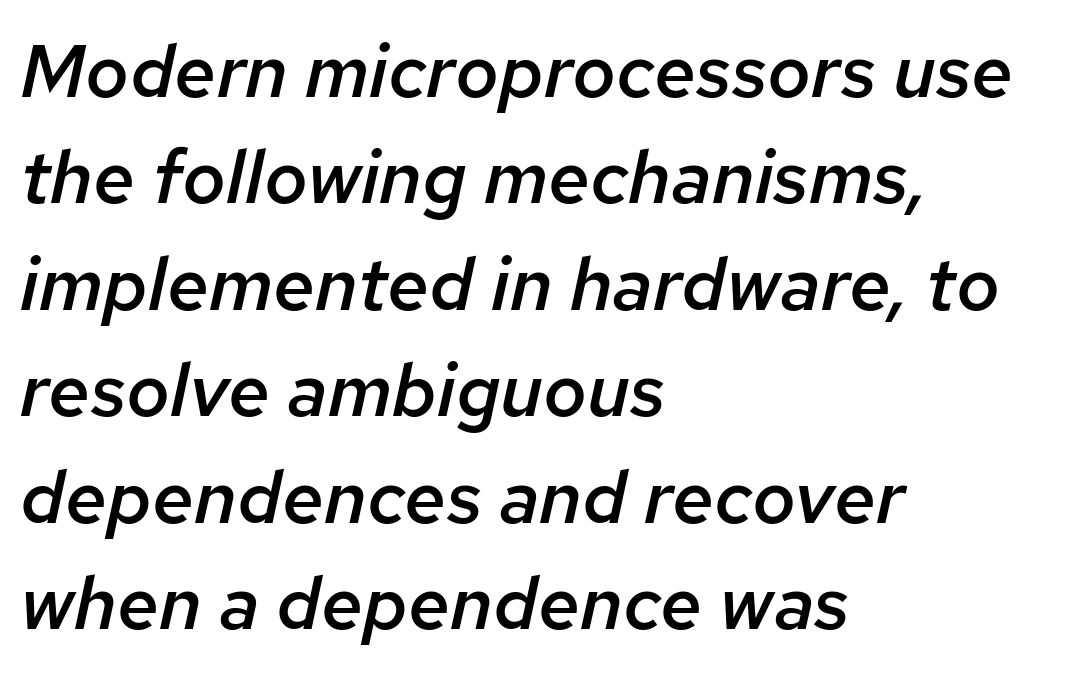
{"italic": "yes", "lean": "right", "slant_degrees": 12, "bold": "semi", "weight": "semibold", "width": "normal", "stroke_contrast": "low", "x_height": "medium", "monospaced": "no", "underline": "no", "align": "left", "line_spacing": "normal", "line_spacing_ratio": 1.42, "letter_spacing": "normal", "letter_spacing_em": 0.0, "glyph_px": 75}
